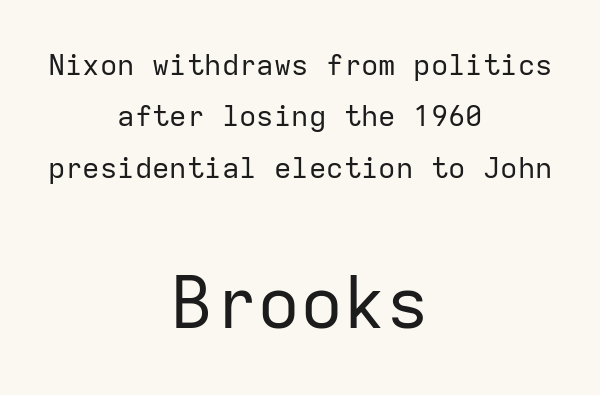
The image shows 72 px regular-weight sans-serif type, upright, monospaced; set centered, line spacing 1.77x, normal letter spacing, not underlined; the second (bottom) block is 2.48x larger; low stroke contrast and a medium x-height.
